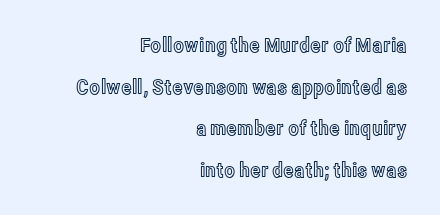
The image shows 20 px text type, upright; set right-aligned, loose line spacing (2.08x), normal letter spacing, not underlined.
